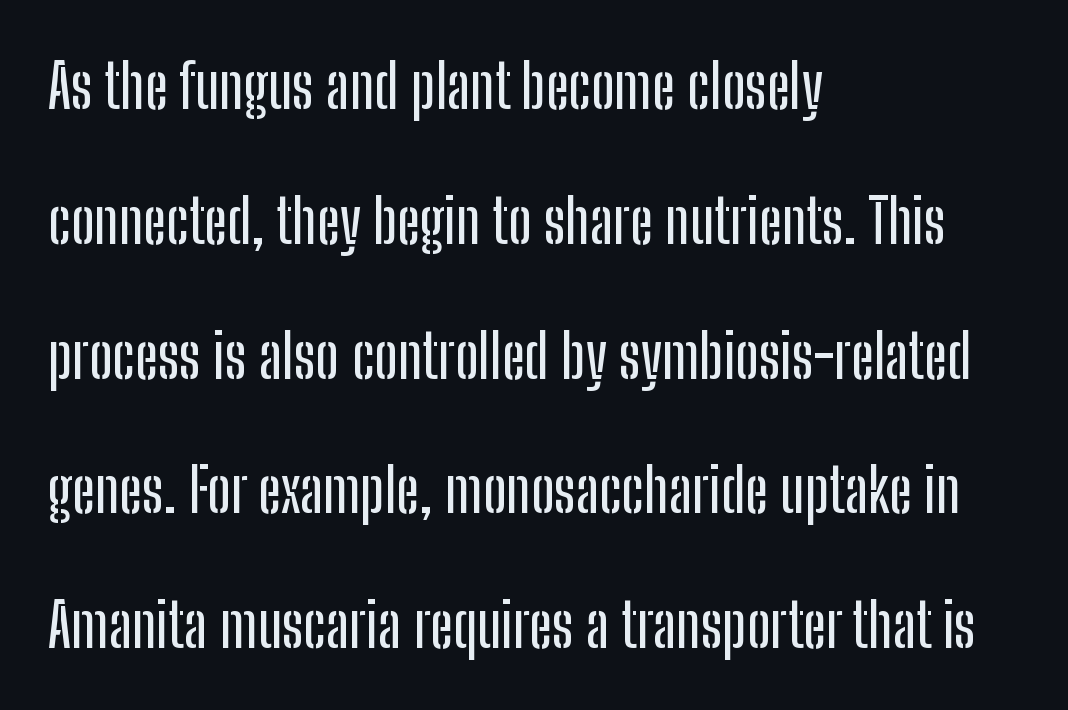
Q: Is the text italic (slanted)? A: No, it is upright.
Q: Is the typeface a serif or a sans-serif typeface? A: Sans-serif.
Q: Is the text underlined? A: No.
Q: How is the paragraph aligned? A: Left-aligned.
Q: Is the spacing between letters normal or unusually wide? A: Normal.
Q: Is the spacing between lines tight, normal or loose? A: Loose.
Q: Width (condensed, normal, or wide)? A: Condensed.
Q: Stroke contrast? A: Low.
Q: x-height? A: Medium.
Q: Monospaced? A: No.
